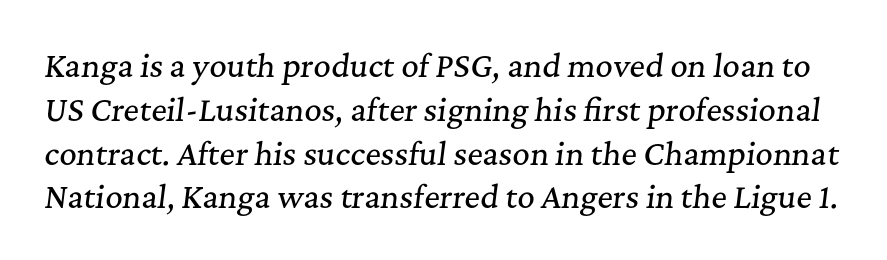
{"serif": "yes", "italic": "yes", "lean": "right", "slant_degrees": 7, "width": "normal", "stroke_contrast": "medium", "x_height": "medium", "monospaced": "no", "underline": "no", "line_spacing": "normal", "line_spacing_ratio": 1.46, "letter_spacing": "normal", "letter_spacing_em": 0.0, "glyph_px": 30}
